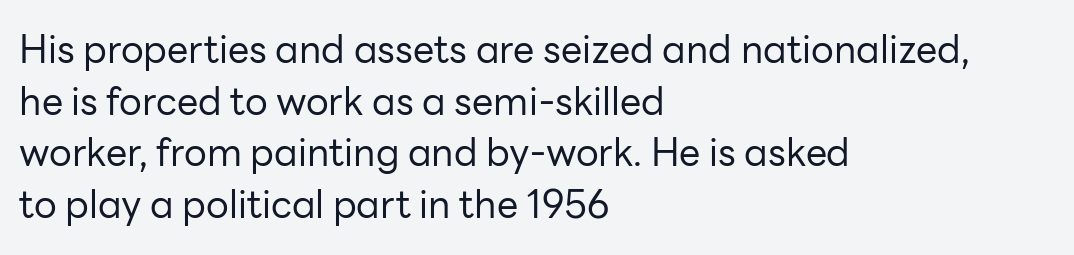
The image shows 38 px regular-weight sans-serif type, upright; set left-aligned, normal line spacing (1.36x), normal letter spacing, not underlined; low stroke contrast and a medium x-height.
